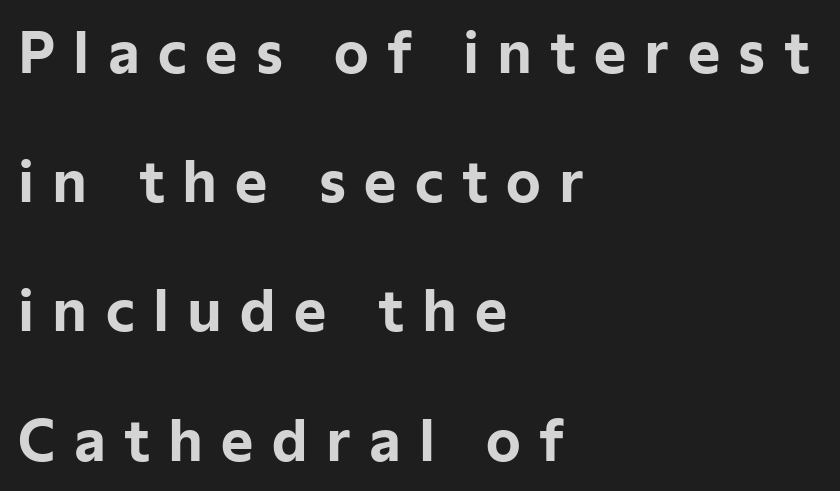
Regarding leading, the lines here are spaced well apart. These words are printed bold, with thick strokes throughout. The text block is weighted toward the left margin, trailing off unevenly rightward. The specimen reads as upright at a glance. Each letter keeps its own natural width here, so spacing adapts to shape. Unlike a traditional serif, this face leaves its strokes unadorned.
